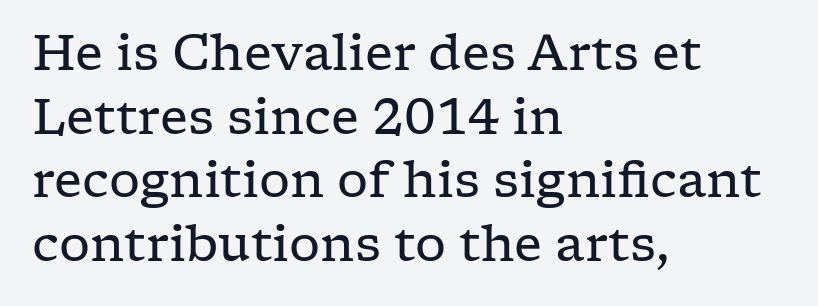
{"serif": "yes", "italic": "no", "bold": "no", "weight": "regular", "width": "wide", "stroke_contrast": "low", "x_height": "medium", "monospaced": "no", "underline": "no", "align": "left", "line_spacing": "normal", "line_spacing_ratio": 1.3, "letter_spacing": "normal", "letter_spacing_em": 0.0, "glyph_px": 49}
